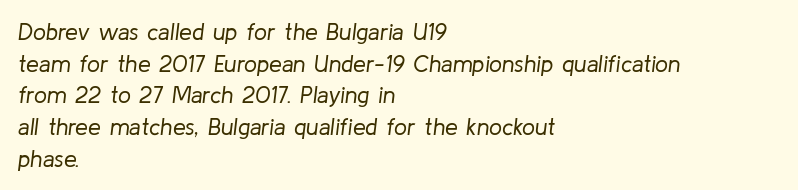
Q: Is the text bold? A: No.
Q: Is the text italic (slanted)? A: Yes, it leans right by about 8 degrees.
Q: Is the text underlined? A: No.
Q: How is the paragraph aligned? A: Left-aligned.
Q: Is the spacing between letters normal or unusually wide? A: Normal.
Q: Is the spacing between lines tight, normal or loose? A: Normal.
